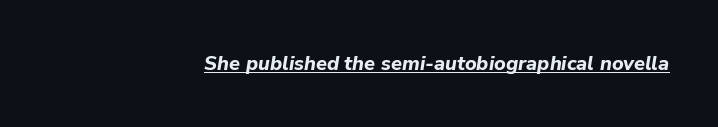
Line endings align vertically; line beginnings do not. Does extra space separate the letters? No, they use regular spacing. Glance below the letters and you will spot a drawn line. The sample has been set heavy, in full bold.
